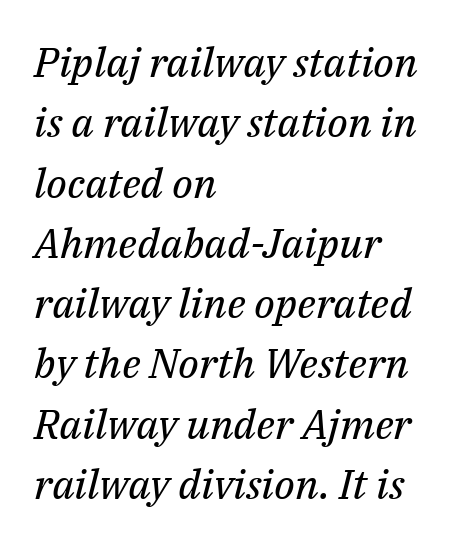
Counters stay open thanks to moderate or lighter strokes. Emphasis-style slanted type is in use. Each letter's strokes conclude with small projecting serifs. This sample keeps an unexceptional amount of space between lines.
